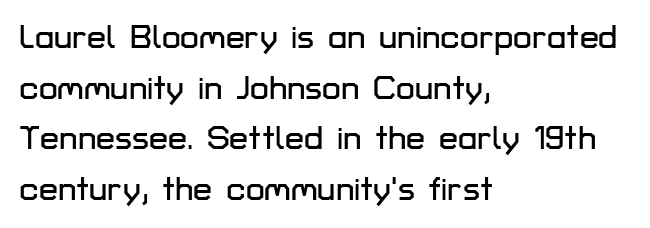
{"serif": "no", "italic": "no", "width": "normal", "stroke_contrast": "low", "x_height": "medium", "monospaced": "no", "underline": "no", "align": "left", "line_spacing": "normal", "line_spacing_ratio": 1.49, "letter_spacing": "normal", "letter_spacing_em": 0.0, "glyph_px": 34}
